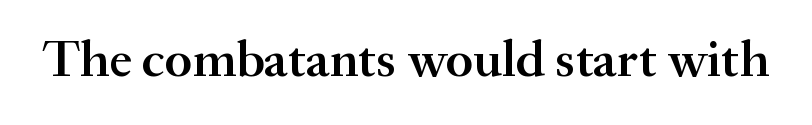
This sample has the flowing, uneven cadence of proportional lettering. The glyphs have the mass of a demibold cut, below bold. Letter spacing: default. Tall strokes in this sample are plumb rather than angled. The type family on display is of the serif kind. Descenders hang freely into open space.
